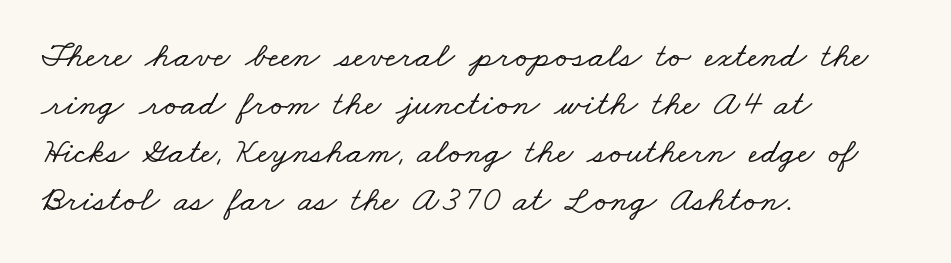
The image shows 36 px wide serif type; set left-aligned, normal line spacing (1.33x), normal letter spacing, not underlined; low stroke contrast and a small x-height.
